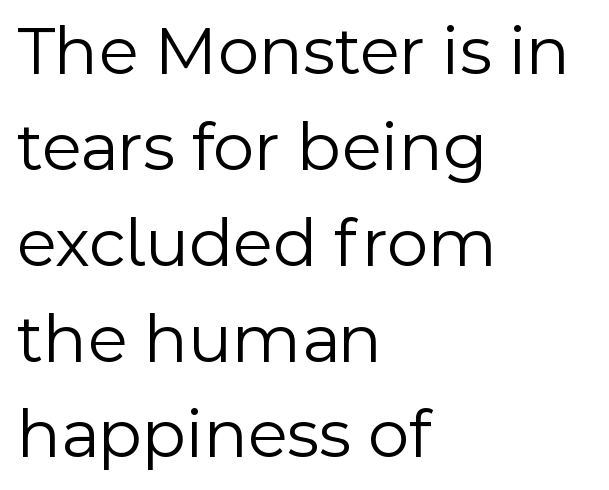
The image shows 71 px light sans-serif type, upright; set left-aligned, normal line spacing (1.35x), normal letter spacing, not underlined; a medium x-height.
